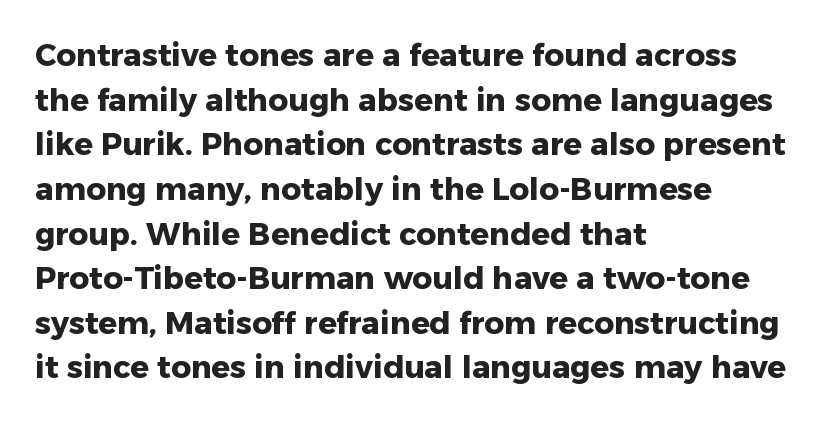
Q: Is the text bold? A: Yes.
Q: Is the text italic (slanted)? A: No, it is upright.
Q: Is the typeface a serif or a sans-serif typeface? A: Sans-serif.
Q: Is the text underlined? A: No.
Q: How is the paragraph aligned? A: Left-aligned.
Q: Is the spacing between letters normal or unusually wide? A: Normal.
Q: Is the spacing between lines tight, normal or loose? A: Normal.
Q: Width (condensed, normal, or wide)? A: Normal.
Q: Stroke contrast? A: Low.
Q: x-height? A: Medium.
Q: Monospaced? A: No.
